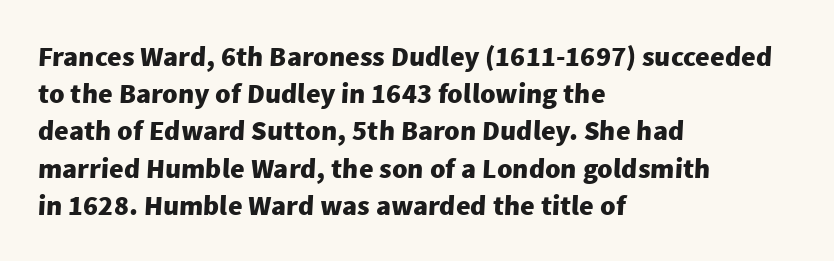
The image shows 28 px heavy sans-serif type; set left-aligned, normal line spacing (1.33x), normal letter spacing, not underlined; low stroke contrast and a medium x-height.
